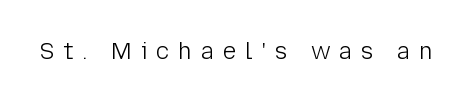
{"italic": "no", "bold": "no", "underline": "no", "letter_spacing": "wide", "letter_spacing_em": 0.38, "glyph_px": 23}
